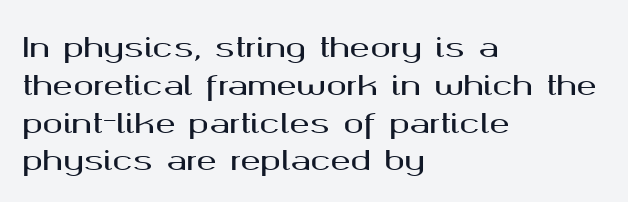
The ragged edge is on the right, which tells us the setting is flush left. Underline: absent. Does the leading feel generous? No, just average. The type is set solid horizontally, with unmodified tracking.
